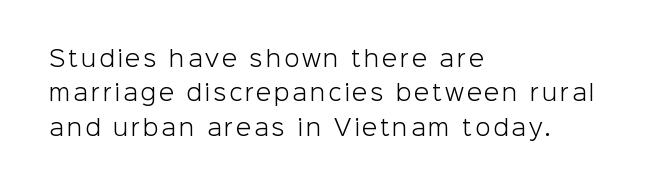
{"italic": "no", "bold": "no", "underline": "no", "align": "left", "line_spacing": "normal", "line_spacing_ratio": 1.56, "glyph_px": 22}
